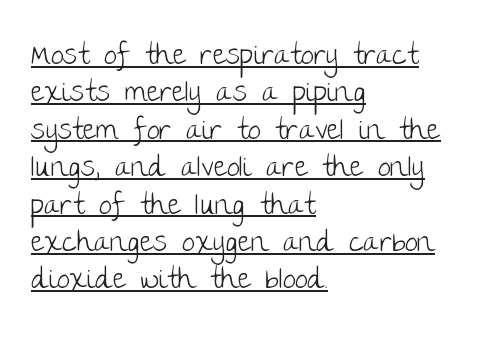
{"serif": "no", "italic": "no", "bold": "no", "weight": "light", "width": "normal", "stroke_contrast": "low", "x_height": "large", "monospaced": "no", "underline": "yes", "align": "left", "line_spacing": "normal", "line_spacing_ratio": 1.29, "letter_spacing": "normal", "letter_spacing_em": 0.0, "glyph_px": 29}
